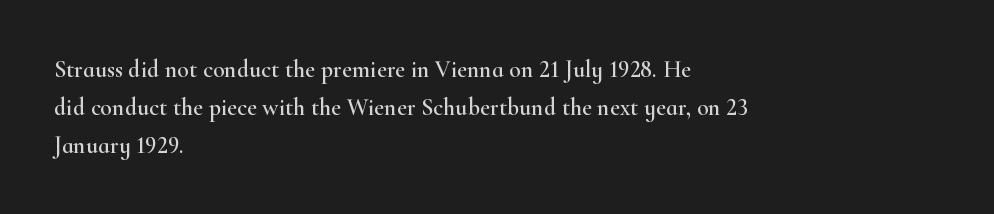
The image shows 24 px text type, upright; set left-aligned, normal line spacing (1.58x), normal letter spacing, not underlined.
